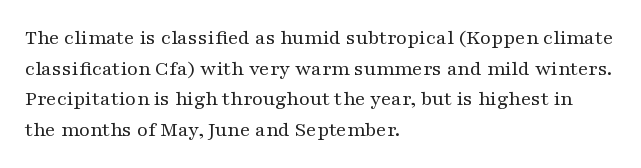
The strip under each line holds only bare page. The lines in this sample share a left origin and differ only in where they stop. The block of text has a typical density, with ordinary space between rows. A typesetter would call this zero additional tracking. Each stroke keeps to a modest, everyday thickness or less. Style check: upright.
